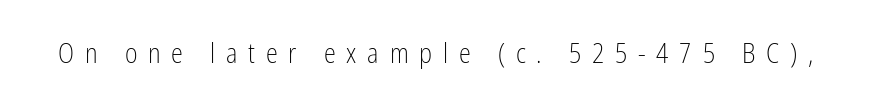
Q: Is the text bold? A: No.
Q: Is the text italic (slanted)? A: No, it is upright.
Q: Is the text underlined? A: No.
Q: Is the spacing between letters normal or unusually wide? A: Unusually wide.
